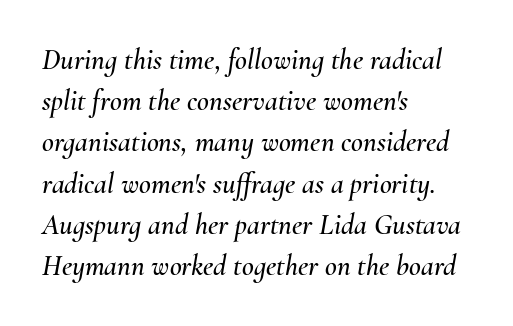
The image shows 29 px text type, italic (leaning right); set left-aligned, normal line spacing (1.42x), normal letter spacing, not underlined; medium stroke contrast and a small x-height.
